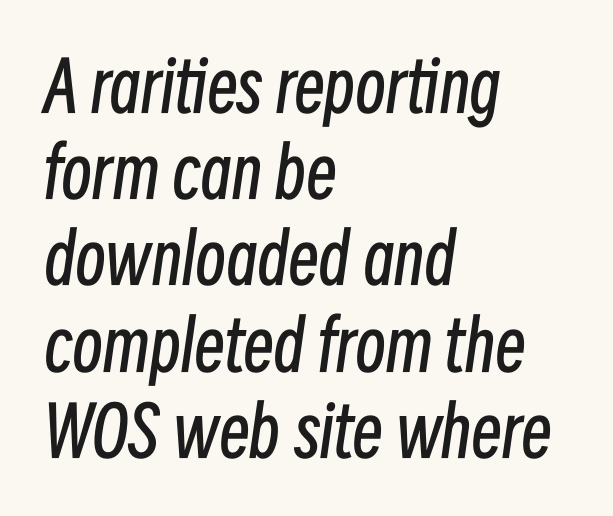
Q: Is the text bold? A: No.
Q: Is the text italic (slanted)? A: Yes, it leans right by about 8 degrees.
Q: Is the text underlined? A: No.
Q: How is the paragraph aligned? A: Left-aligned.
Q: Is the spacing between letters normal or unusually wide? A: Normal.
Q: Is the spacing between lines tight, normal or loose? A: Normal.
Q: Width (condensed, normal, or wide)? A: Condensed.
Q: Stroke contrast? A: Low.
Q: x-height? A: Medium.
Q: Monospaced? A: No.
